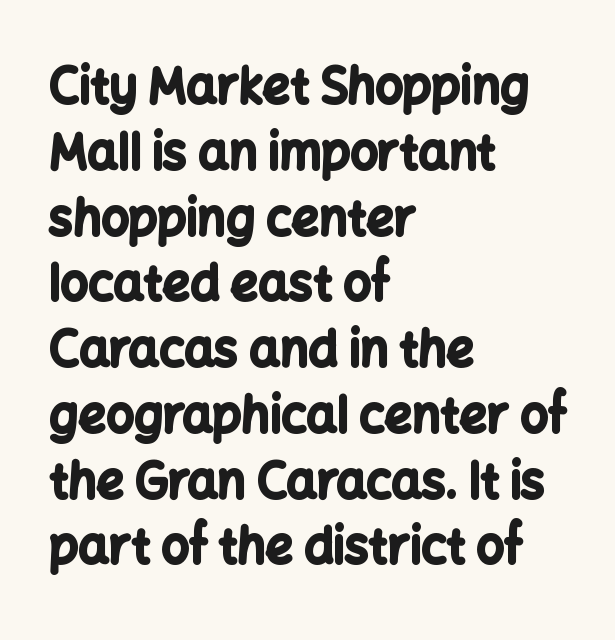
Q: Is the text bold? A: Yes.
Q: Is the text italic (slanted)? A: No, it is upright.
Q: Is the typeface a serif or a sans-serif typeface? A: Sans-serif.
Q: Is the text underlined? A: No.
Q: How is the paragraph aligned? A: Left-aligned.
Q: Is the spacing between letters normal or unusually wide? A: Normal.
Q: Is the spacing between lines tight, normal or loose? A: Normal.
Q: Width (condensed, normal, or wide)? A: Normal.
Q: Stroke contrast? A: Low.
Q: x-height? A: Medium.
Q: Monospaced? A: No.
